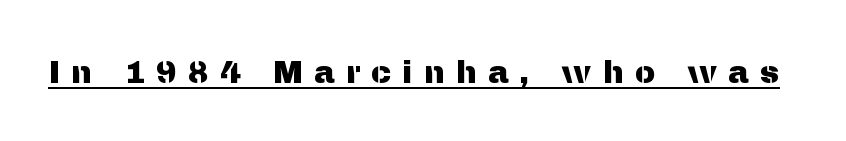
This sample uses expanded letter spacing, leaving extra air between glyphs. A typesetter would label this face a sans. Think of a printed novel: that variable character pitch is what you see here. A baseline rule has been typeset under these characters.
